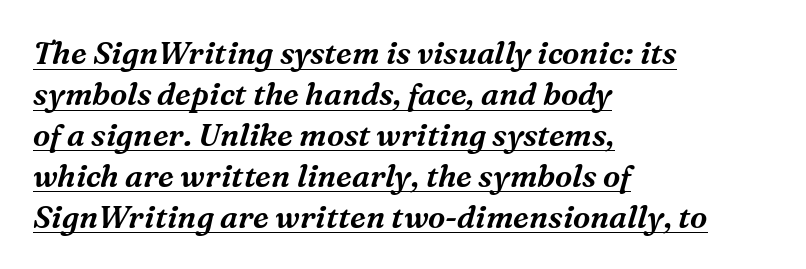
Q: Is the text italic (slanted)? A: Yes, it leans right by about 16 degrees.
Q: Is the typeface a serif or a sans-serif typeface? A: Serif.
Q: Is the text underlined? A: Yes.
Q: How is the paragraph aligned? A: Left-aligned.
Q: Is the spacing between letters normal or unusually wide? A: Normal.
Q: Is the spacing between lines tight, normal or loose? A: Normal.
Q: Width (condensed, normal, or wide)? A: Normal.
Q: Stroke contrast? A: Medium.
Q: x-height? A: Medium.
Q: Monospaced? A: No.
